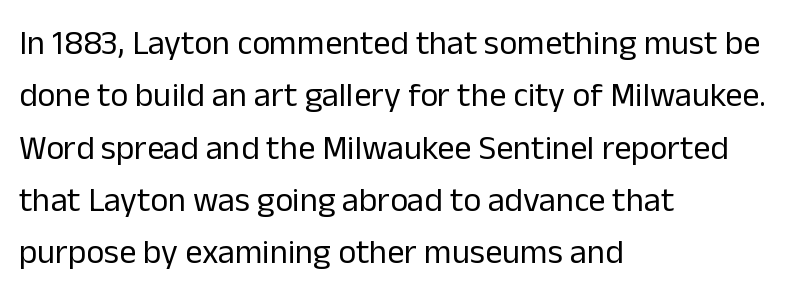
Q: Is the text bold? A: No.
Q: Is the text italic (slanted)? A: No, it is upright.
Q: Is the typeface a serif or a sans-serif typeface? A: Sans-serif.
Q: Is the text underlined? A: No.
Q: How is the paragraph aligned? A: Left-aligned.
Q: Is the spacing between letters normal or unusually wide? A: Normal.
Q: Is the spacing between lines tight, normal or loose? A: Normal.
Q: Width (condensed, normal, or wide)? A: Normal.
Q: Stroke contrast? A: Low.
Q: x-height? A: Medium.
Q: Monospaced? A: No.
